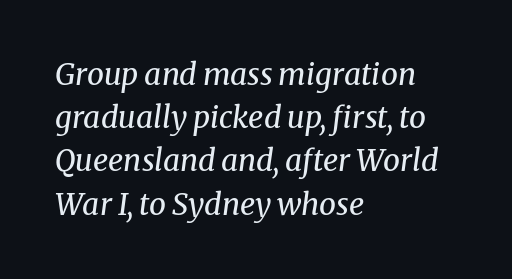
{"serif": "yes", "italic": "yes", "lean": "right", "slant_degrees": 8, "bold": "no", "weight": "regular", "width": "normal", "stroke_contrast": "medium", "x_height": "medium", "monospaced": "no", "underline": "no", "align": "left", "line_spacing": "normal", "line_spacing_ratio": 1.44, "letter_spacing": "normal", "letter_spacing_em": 0.0, "glyph_px": 30}
